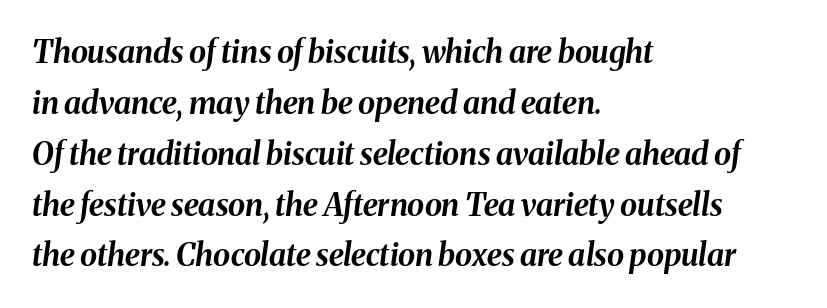
Style check: oblique. Which margin do the lines hug? The left one — the right edge is uneven. The type is set solid horizontally, with unmodified tracking. Lines of text with bare space underneath. If you measured baseline to baseline, you'd find a middling distance.
